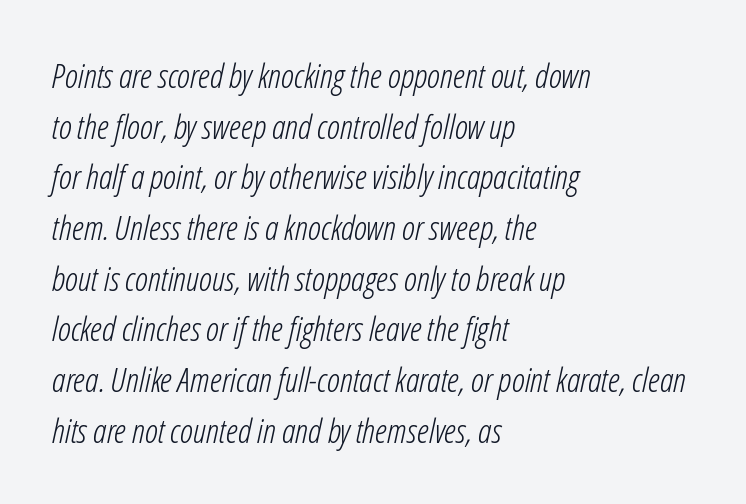
Q: Is the text bold? A: No.
Q: Is the text italic (slanted)? A: Yes, it leans right by about 12 degrees.
Q: Is the text underlined? A: No.
Q: How is the paragraph aligned? A: Left-aligned.
Q: Is the spacing between letters normal or unusually wide? A: Normal.
Q: Is the spacing between lines tight, normal or loose? A: Normal.
Q: Width (condensed, normal, or wide)? A: Condensed.
Q: Stroke contrast? A: Low.
Q: x-height? A: Medium.
Q: Monospaced? A: No.
